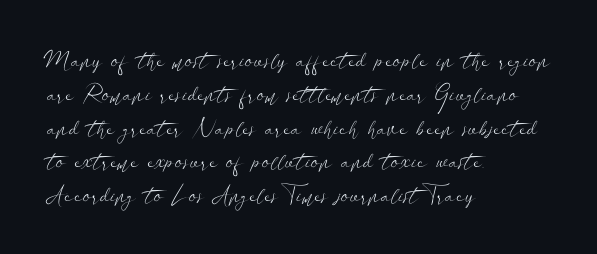
Just letters on the line, the space beneath them empty. Evenly set lines give the paragraph a standard silhouette. Heft: none added — not bold. Notice how the passage keeps a crisp vertical edge on the left only. No extra tracking has been applied to these lines.
